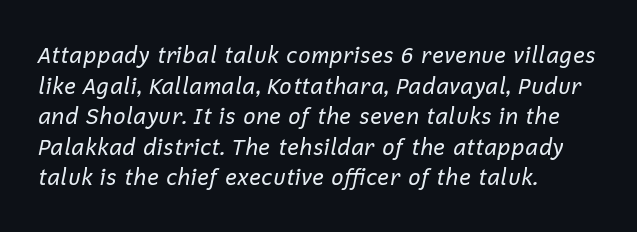
The image shows 22 px text type, italic (leaning right); set left-aligned, normal line spacing (1.39x), normal letter spacing, not underlined.
